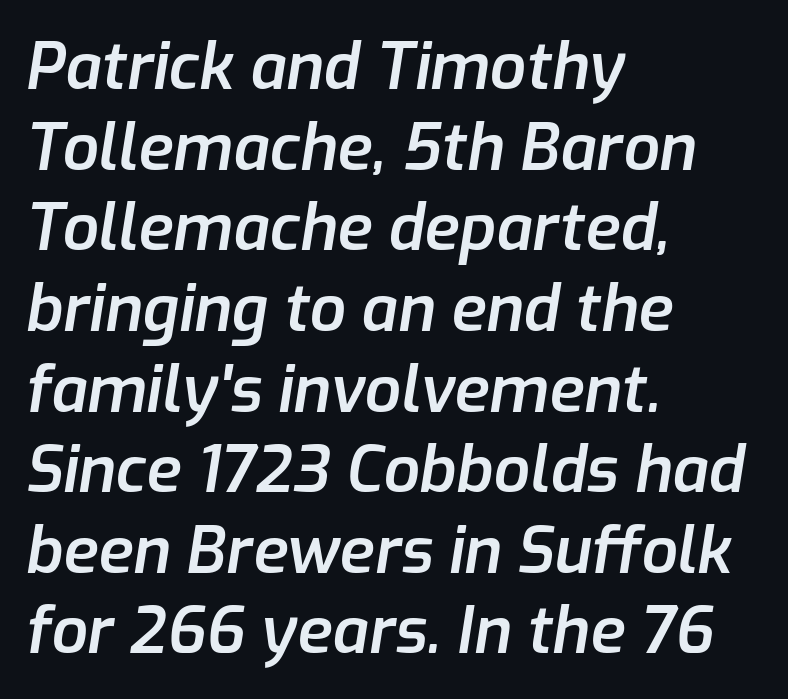
Do the characters align in a grid? No, the font is proportional. The text block is weighted toward the left margin, trailing off unevenly rightward. The gaps between neighbouring characters are ordinary and unremarkable. Rule under the text: the space is simply empty. Compared with ordinary roman type, these characters are visibly tilted.
